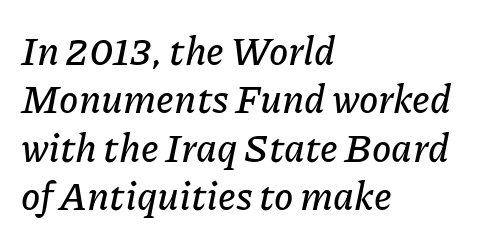
Q: Is the text italic (slanted)? A: Yes, it leans right by about 11 degrees.
Q: Is the text underlined? A: No.
Q: How is the paragraph aligned? A: Left-aligned.
Q: Is the spacing between letters normal or unusually wide? A: Normal.
Q: Width (condensed, normal, or wide)? A: Normal.
Q: Stroke contrast? A: Low.
Q: x-height? A: Medium.
Q: Monospaced? A: No.
